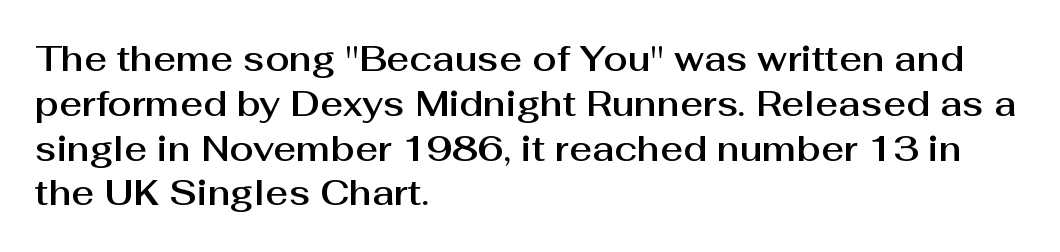
The rendering uses natural spacing where letterforms have individual widths. Type style note: lacks serifs. Honestly, the letter spacing is just normal — you wouldn't notice it. The font's upright variant was chosen for this text. Compared with a centered layout, this one pins lines to the left instead. The foot of each line stays bare and open.
